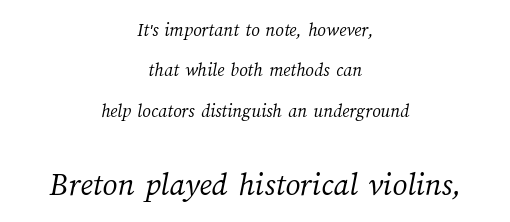
The image shows 33 px light type; set centered, loose line spacing (2.13x), normal letter spacing, not underlined; the second (bottom) block is 1.74x larger; medium stroke contrast and a medium x-height.
